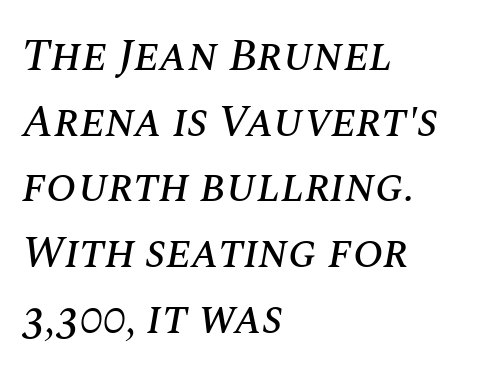
Q: Is the text italic (slanted)? A: Yes, it leans right by about 10 degrees.
Q: Is the text underlined? A: No.
Q: How is the paragraph aligned? A: Left-aligned.
Q: Is the spacing between letters normal or unusually wide? A: Normal.
Q: Is the spacing between lines tight, normal or loose? A: Normal.
Q: Width (condensed, normal, or wide)? A: Normal.
Q: Stroke contrast? A: Medium.
Q: x-height? A: Large.
Q: Monospaced? A: No.
